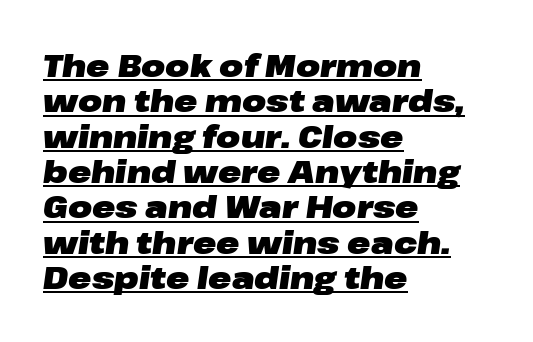
Q: Is the text bold? A: Yes.
Q: Is the text italic (slanted)? A: Yes, it leans right by about 8 degrees.
Q: Is the text underlined? A: Yes.
Q: How is the paragraph aligned? A: Left-aligned.
Q: Is the spacing between letters normal or unusually wide? A: Normal.
Q: Is the spacing between lines tight, normal or loose? A: Tight.
Q: Width (condensed, normal, or wide)? A: Wide.
Q: Stroke contrast? A: Low.
Q: x-height? A: Medium.
Q: Monospaced? A: No.
